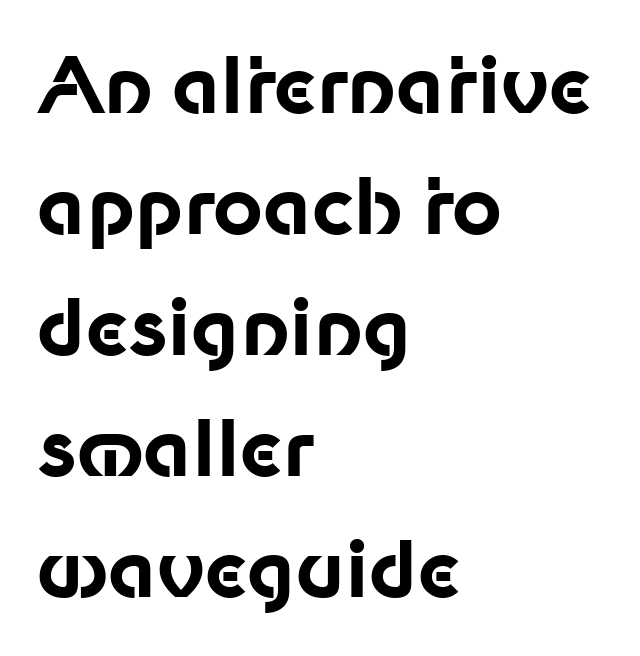
The image shows 77 px bold sans-serif type, upright; set left-aligned, normal line spacing (1.57x), normal letter spacing, not underlined; low stroke contrast and a medium x-height.
